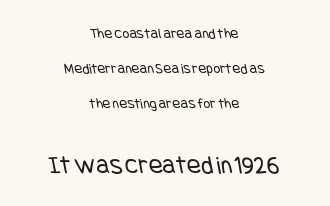
Line spacing here is loose. Larger block? The one below; the one above is distinctly smaller. The strip under each line holds only bare page. This rendering uses center alignment, leaving both contours irregular but symmetric. Letter spacing: default. Heft: none added — not bold.
